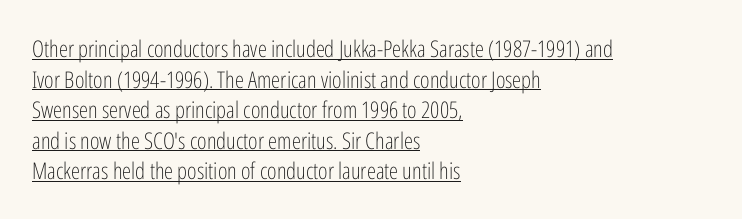
A typographer would call this underscored text. Evenly set lines give the paragraph a standard silhouette. Line starts are locked; line ends wander. Every character sits straight up, as roman type does.
